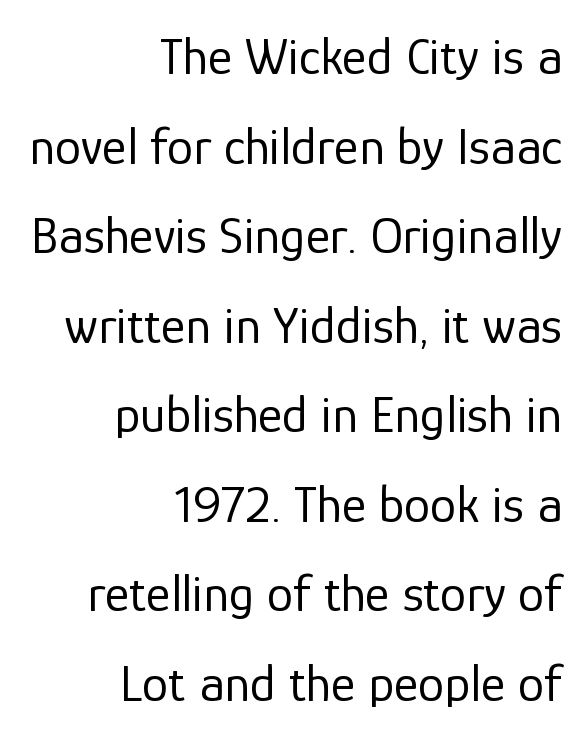
{"serif": "no", "italic": "no", "bold": "no", "weight": "regular", "width": "normal", "stroke_contrast": "low", "x_height": "medium", "monospaced": "no", "underline": "no", "align": "right", "line_spacing": "normal", "line_spacing_ratio": 1.69, "letter_spacing": "normal", "letter_spacing_em": 0.0, "glyph_px": 53}
